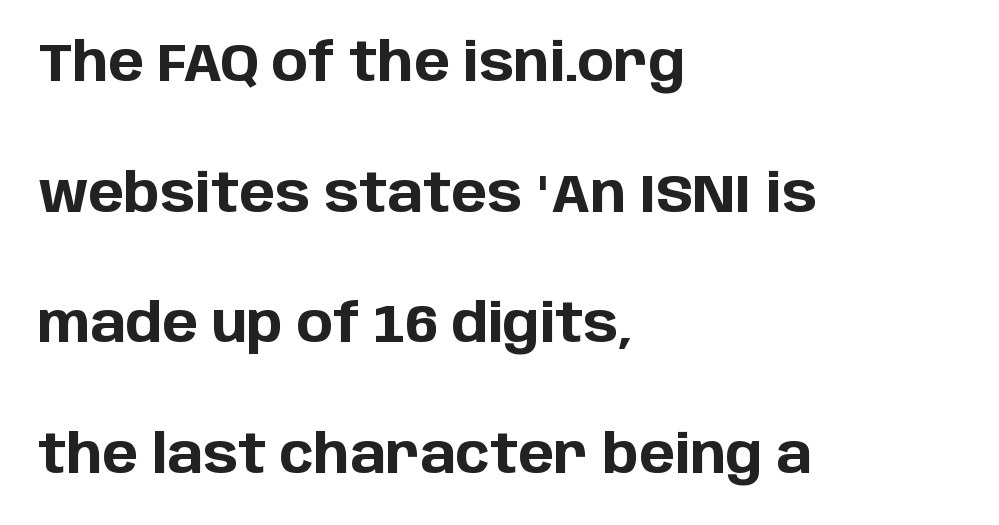
Serifs: no, the terminals of the letterforms are clean. Posture: straight, roman, zero tilt. Is this a fixed-width face? No — the glyphs have proportional, varying widths. These lines stand farther apart than default settings would place them.
